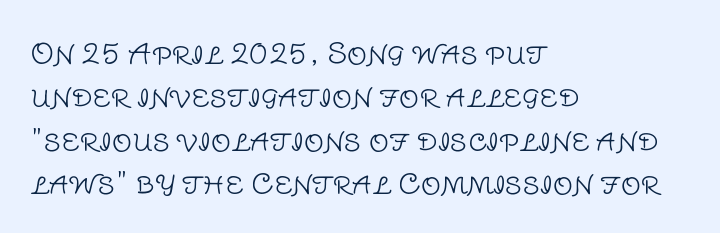
Q: Is the text bold? A: No.
Q: Is the text italic (slanted)? A: Yes.
Q: Is the typeface a serif or a sans-serif typeface? A: Sans-serif.
Q: Is the text underlined? A: No.
Q: How is the paragraph aligned? A: Left-aligned.
Q: Is the spacing between letters normal or unusually wide? A: Normal.
Q: Is the spacing between lines tight, normal or loose? A: Normal.
Q: Width (condensed, normal, or wide)? A: Normal.
Q: Stroke contrast? A: Low.
Q: x-height? A: Large.
Q: Monospaced? A: No.
